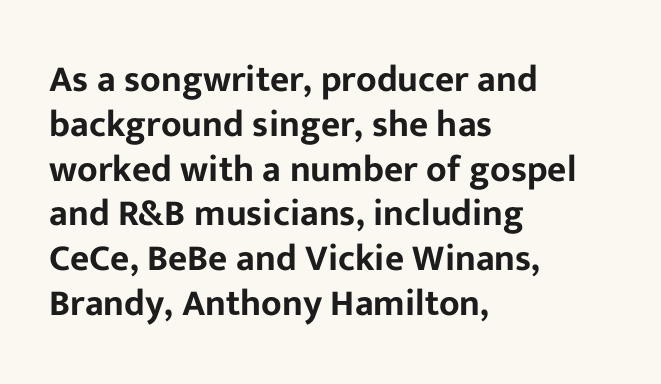
Q: Is the text italic (slanted)? A: No, it is upright.
Q: Is the typeface a serif or a sans-serif typeface? A: Sans-serif.
Q: Is the text underlined? A: No.
Q: How is the paragraph aligned? A: Left-aligned.
Q: Is the spacing between letters normal or unusually wide? A: Normal.
Q: Width (condensed, normal, or wide)? A: Normal.
Q: Stroke contrast? A: Low.
Q: x-height? A: Medium.
Q: Monospaced? A: No.
